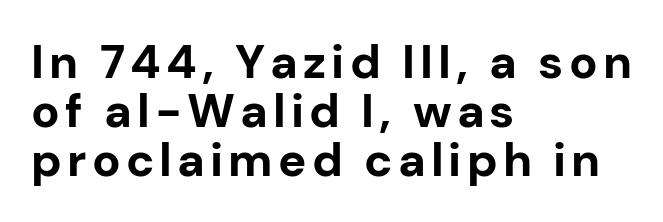
Whoever set this chose condensed vertical rhythm over breathing room. Horizontally, the lines are justified to the leading edge only. Typographically, this falls in the sans-serif category. In terms of posture, this sample is upright. I'd describe the lettering as bold — thick and assertive. This sample has the flowing, uneven cadence of proportional lettering.
